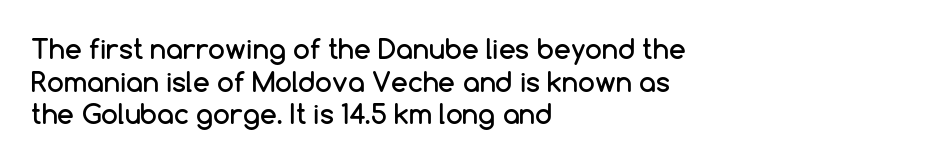
Q: Is the text italic (slanted)? A: No, it is upright.
Q: Is the text underlined? A: No.
Q: How is the paragraph aligned? A: Left-aligned.
Q: Is the spacing between letters normal or unusually wide? A: Normal.
